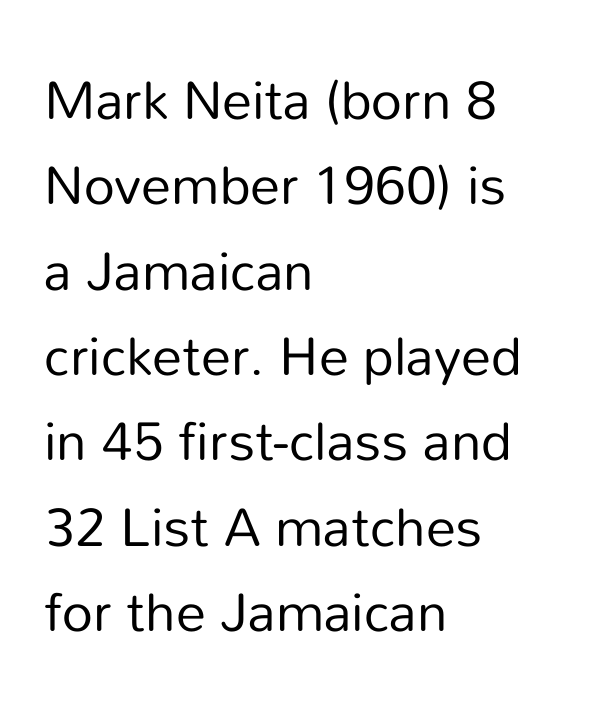
Looks like regular typesetting: each glyph gets only the width it needs. Successive baselines arrive at the customary interval. How are the letters spaced? Ordinarily, with no added tracking. A typesetter would label this face a sans.
